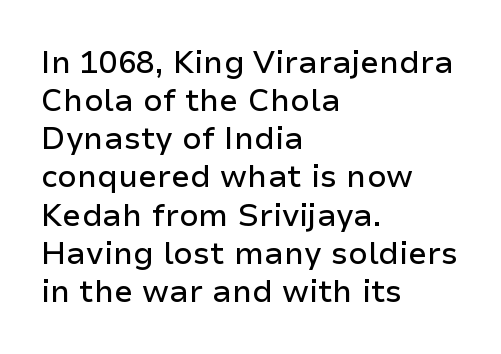
Typographically, this falls in the sans-serif category. Descenders are the only things crossing below the line. No extra tracking has been applied to these lines. These lines are rendered in a variable-pitch font.
